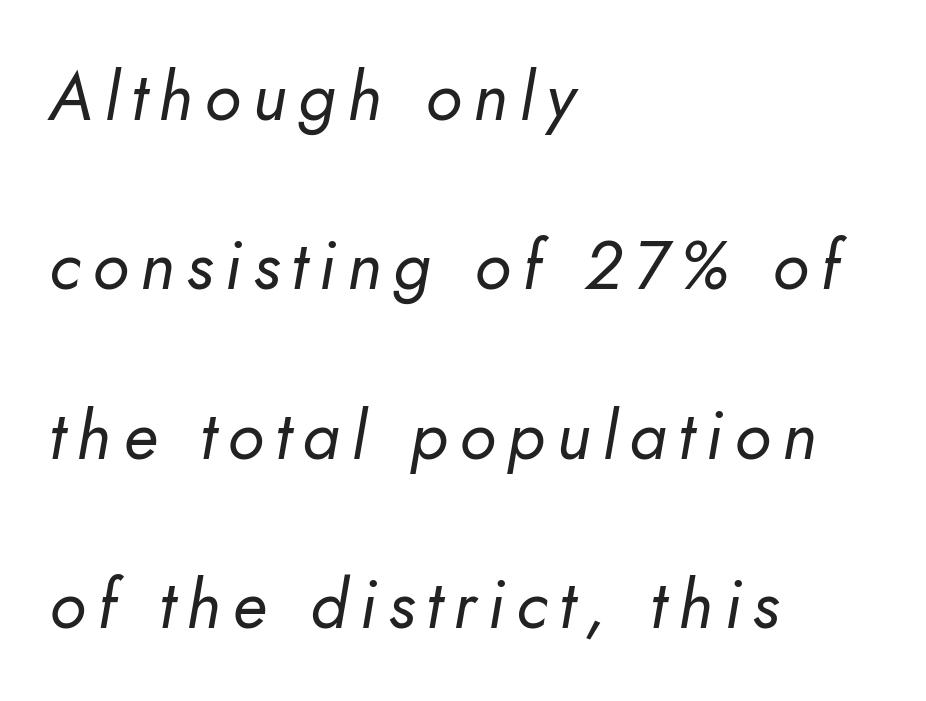
{"italic": "yes", "lean": "right", "slant_degrees": 10, "bold": "no", "weight": "regular", "width": "normal", "stroke_contrast": "low", "x_height": "small", "monospaced": "no", "underline": "no", "align": "left", "line_spacing": "loose", "line_spacing_ratio": 2.49, "glyph_px": 68}
